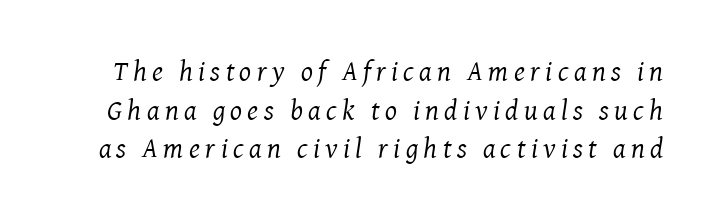
{"serif": "yes", "italic": "yes", "lean": "right", "slant_degrees": 8, "bold": "no", "weight": "regular", "width": "normal", "stroke_contrast": "medium", "x_height": "medium", "monospaced": "no", "underline": "no", "line_spacing": "normal", "line_spacing_ratio": 1.38, "glyph_px": 28}
